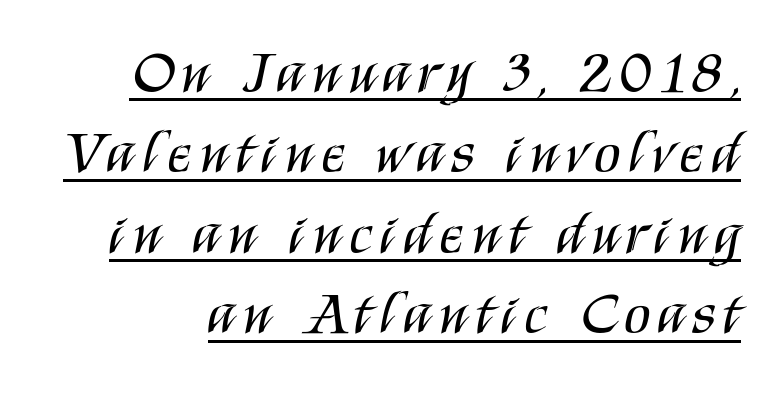
Is there much room between lines? A standard amount, neither cramped nor airy. Think standard paragraph weight, or any step lighter than that. The glyphs are accompanied by a horizontal stroke just below them.
